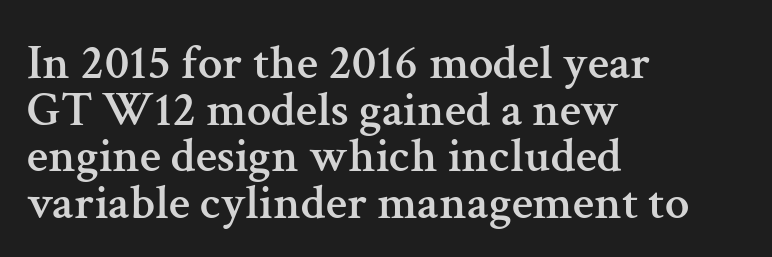
Nobody drew a line under any word here. Standard letterfit; no display-style spreading of the glyphs. In terms of letterform style, serifs are clearly present. Do the characters align in a grid? No, the font is proportional. Compared with a centered layout, this one pins lines to the left instead. The passage shown stacks its lines with hardly any gap.
